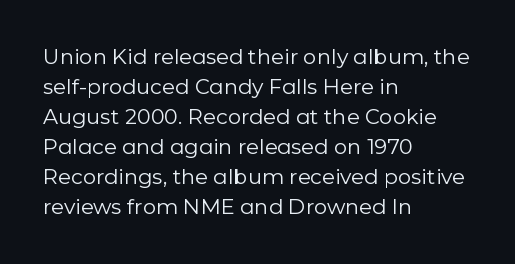
{"italic": "no", "bold": "no", "underline": "no", "align": "left", "line_spacing": "normal", "line_spacing_ratio": 1.43, "letter_spacing": "normal", "letter_spacing_em": 0.0, "glyph_px": 21}
